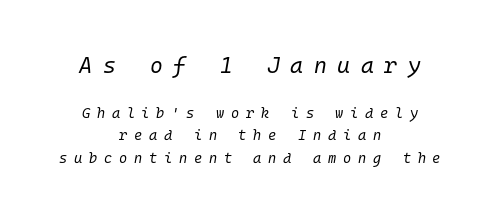
The letterforms sit at book weight or below. The face used here is rendered with a markedly widened letterfit. The letters in the upper block stand taller than those in the block below. The words here are not underlined. Notice how descenders clear the ascenders below comfortably — that's standard leading. This rendering uses center alignment, leaving both contours irregular but symmetric.
